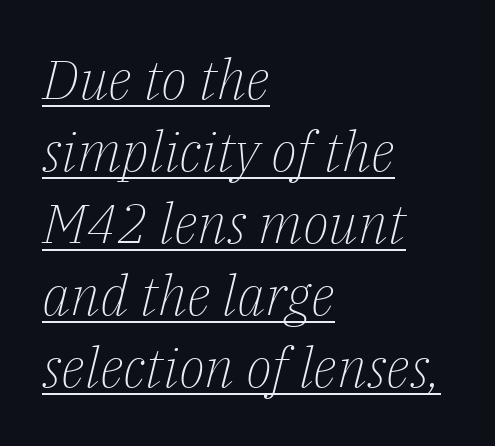
The letterforms sit at book weight or below. Notice how a bar underscores the lettering throughout. The compositor pushed each line to the left boundary. The face used here is seriffed, in the tradition of book romans.
